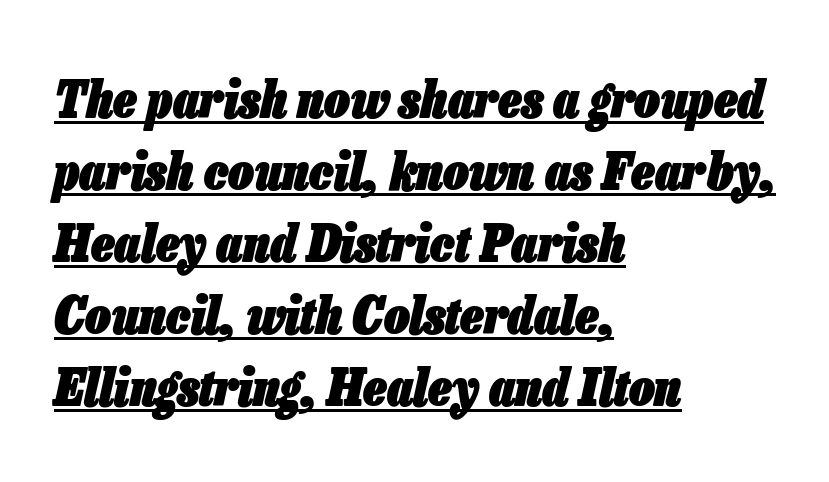
The image shows 51 px heavy, condensed type, italic (leaning right); set left-aligned, normal line spacing (1.41x), normal letter spacing, underlined; low stroke contrast and a medium x-height.
